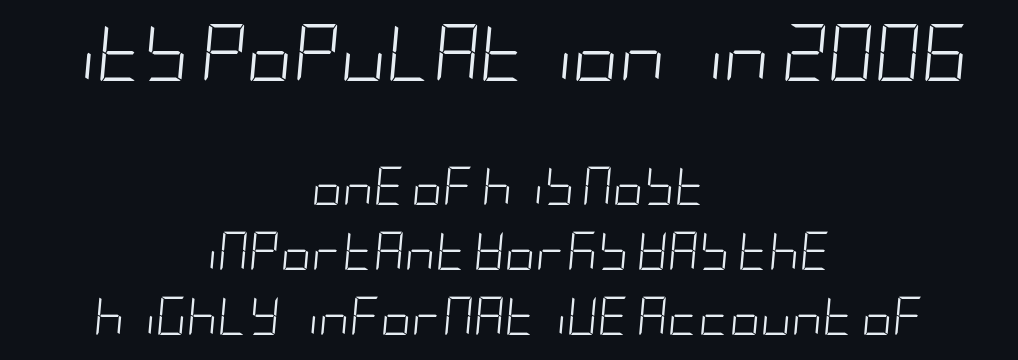
Q: Is the text bold? A: No.
Q: Is the text italic (slanted)? A: Yes, it leans right by about 5 degrees.
Q: Is the text underlined? A: No.
Q: How is the paragraph aligned? A: Centered.
Q: Is the spacing between letters normal or unusually wide? A: Normal.
Q: Which block of text is set in a larger size, the first (top) or the second (bottom)? A: The first (top) one.
Q: Width (condensed, normal, or wide)? A: Condensed.
Q: Stroke contrast? A: Low.
Q: x-height? A: Large.
